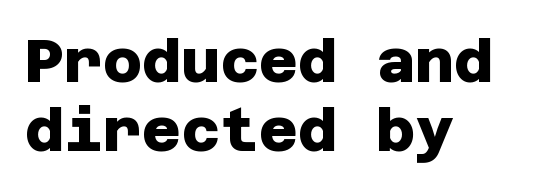
There is no visible air inserted between adjacent glyphs. Every row of glyphs begins at an identical x-position on the left. Anything drawn beneath the words? Only blank space. The characters display no serif detailing; their extremities are plain.
